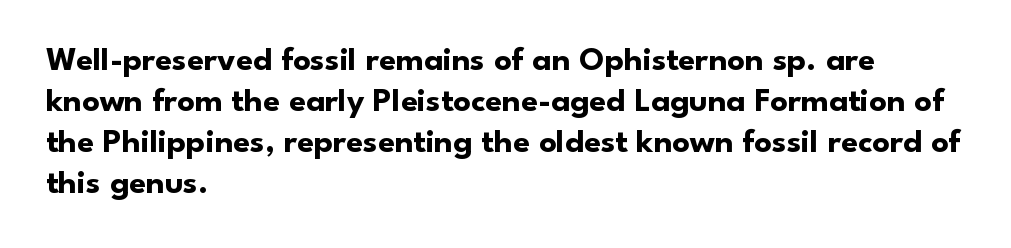
The rag falls on the right side of this text block. Character widths vary here, with narrow letters taking less room than wide ones. You can tell it's not italic because the verticals are truly vertical. No word sits above an underline. In terms of letterform style, serifs are entirely absent. Pretty heavy lettering here — definitely bold.
